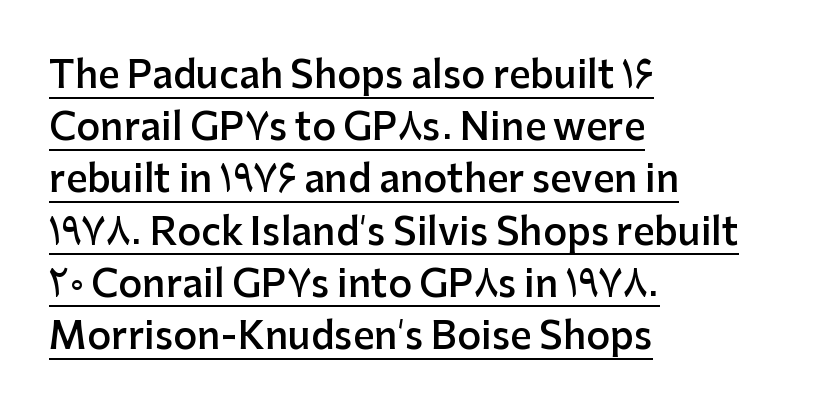
The compositor pushed each line to the left boundary. This rendering features underlined lettering. The space between consecutive lines is moderate. Spacing verdict: proportional, widths tailored to each character. Stroke thickness is moderately raised; the sample reads as semibold. Observe the ordinary spacing: letters are neighbours, not strangers.
